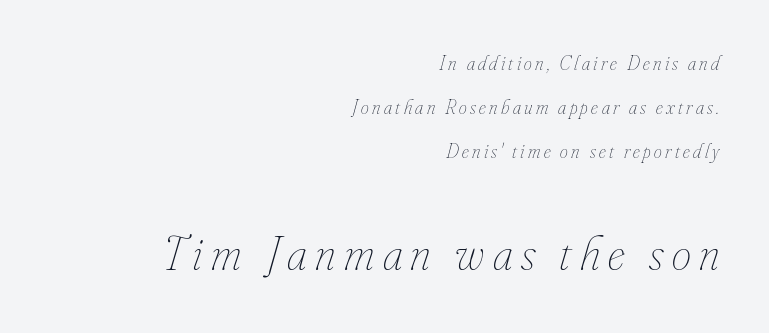
The image shows 49 px thin, condensed type, italic (leaning right); set right-aligned, loose line spacing (2.21x), not underlined; the second (bottom) block is 2.45x larger; low stroke contrast and a small x-height.
